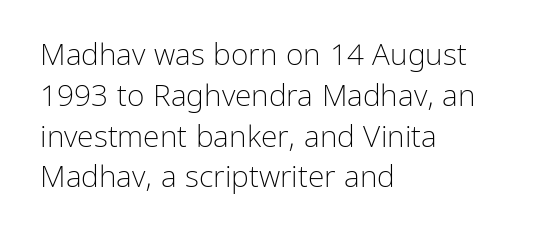
The image shows 30 px light sans-serif type, upright; set left-aligned, normal line spacing (1.36x), normal letter spacing, not underlined; low stroke contrast and a medium x-height.
